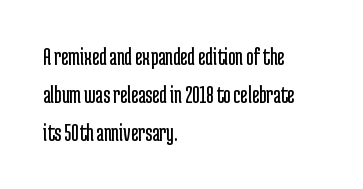
The font's upright variant was chosen for this text. The specimen omits any rule beneath the text block's lines. All the whitespace from short lines collects on the right. Tracking here is standard; glyphs follow each other at the usual distance.
